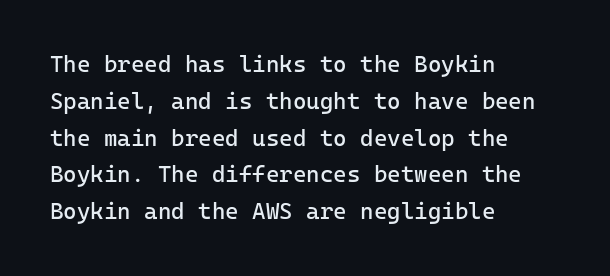
{"italic": "no", "bold": "no", "underline": "no", "align": "left", "line_spacing": "normal", "line_spacing_ratio": 1.6, "letter_spacing": "normal", "letter_spacing_em": 0.0, "glyph_px": 23}
